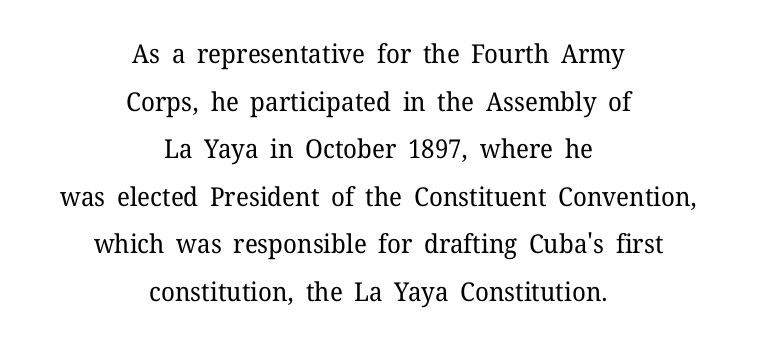
{"italic": "no", "bold": "no", "underline": "no", "align": "center", "line_spacing_ratio": 1.83, "letter_spacing": "normal", "letter_spacing_em": 0.0, "glyph_px": 26}
